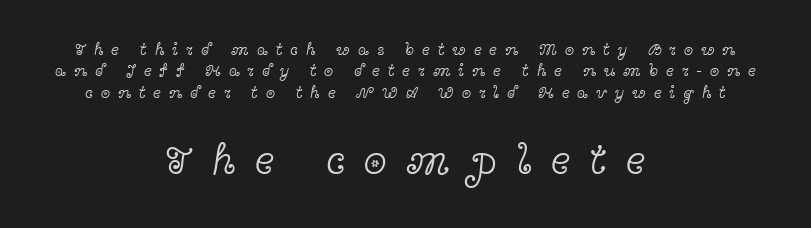
{"serif": "yes", "bold": "no", "weight": "light", "width": "wide", "x_height": "medium", "monospaced": "no", "underline": "no", "align": "center", "line_spacing": "normal", "line_spacing_ratio": 1.26, "letter_spacing": "wide", "letter_spacing_em": 0.46, "larger_block": "second", "size_ratio": 2.47, "glyph_px": 42}
